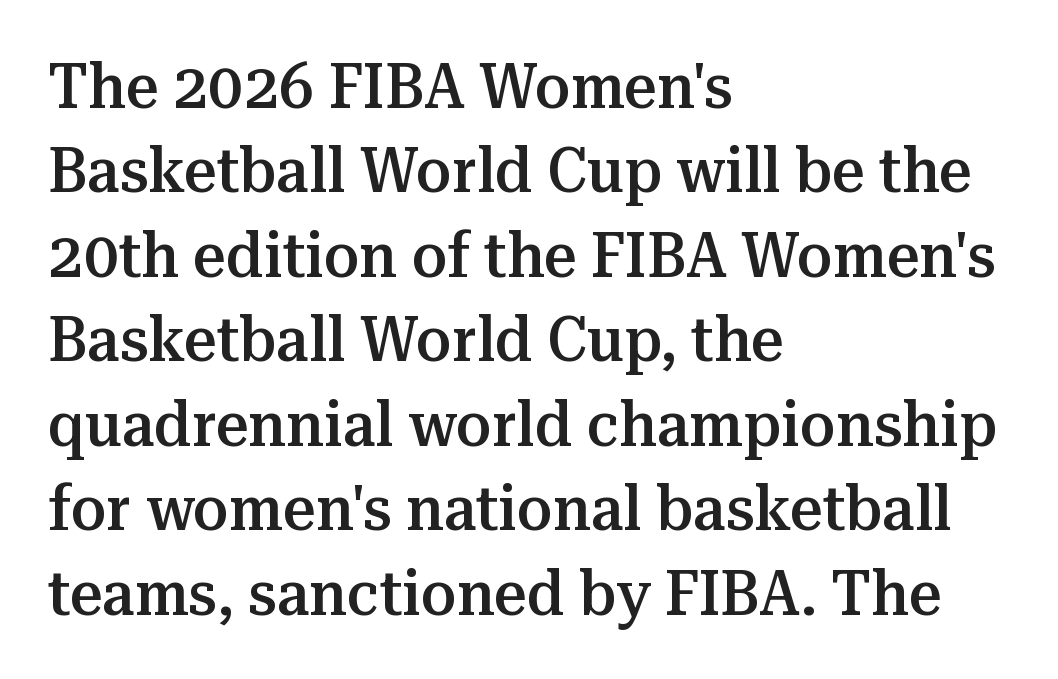
The image shows 64 px semibold serif type, upright; set left-aligned, normal line spacing (1.32x), normal letter spacing, not underlined; medium stroke contrast and a medium x-height.
